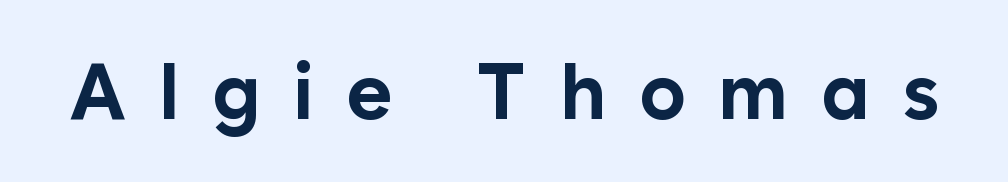
The image shows 78 px bold sans-serif type, upright; set unusually wide letter spacing (+0.42 em), not underlined; low stroke contrast and a medium x-height.
